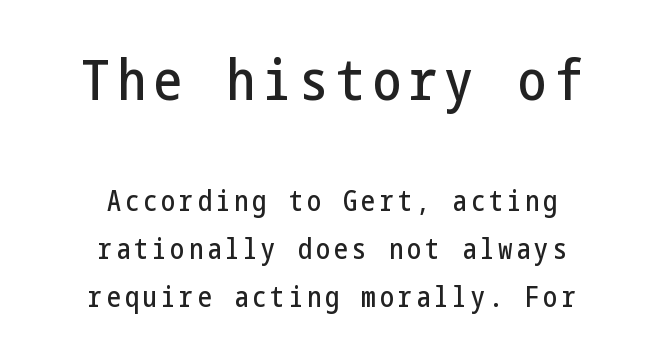
These lines are composed in type without serifs. Size contrast runs from large at the top to small at the bottom. Is the block centered? Yes — each line is placed symmetrically about the middle. Letters rest on an invisible, unmarked baseline. A typesetter would mark this as roman, not italic.
